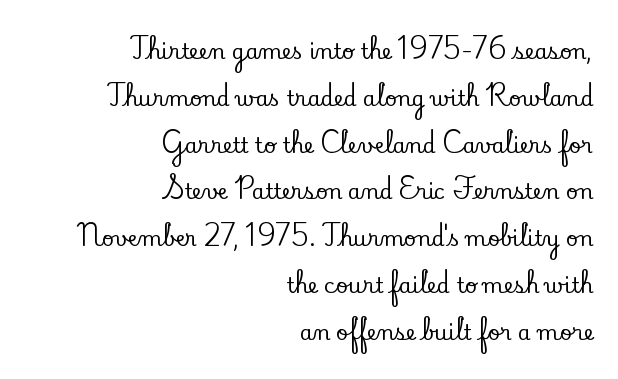
Honestly, there is no underline to notice here at all. The rag falls on the left side of this text block. Is there any slant? The stems are plumb. Students, observe: this is what heavily led, spacious text looks like.
